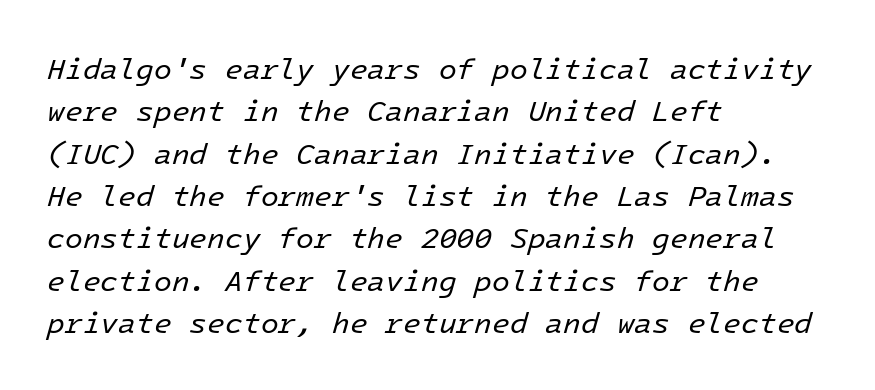
The image shows 29 px regular-weight type, italic (leaning right); set left-aligned, normal line spacing (1.46x), normal letter spacing, not underlined; low stroke contrast and a medium x-height.
